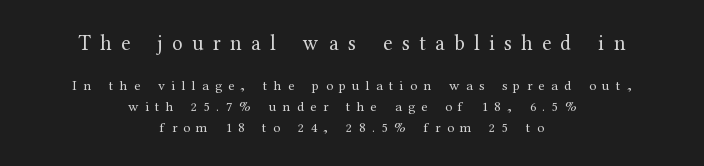
Compare the two chunks: the upper has the greater cap height. Characters remain perfectly vertical along every line. The typeface has the unassuming heft of standard copy or less. One-word summary of the alignment: center. Between one letter and the next there's a generous, obvious gap. The baseline area is clear.
